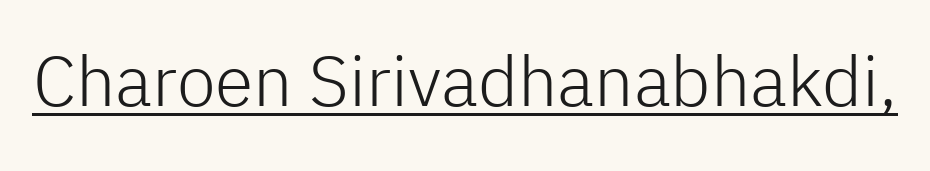
{"serif": "no", "italic": "no", "bold": "no", "weight": "light", "width": "normal", "stroke_contrast": "low", "x_height": "medium", "monospaced": "no", "underline": "yes", "letter_spacing": "normal", "letter_spacing_em": 0.0, "glyph_px": 70}
